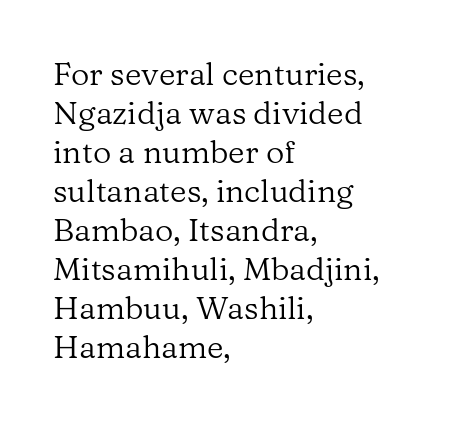
The image shows 32 px regular-weight serif type, upright; set left-aligned, line spacing 1.22x, normal letter spacing, not underlined; low stroke contrast and a medium x-height.
